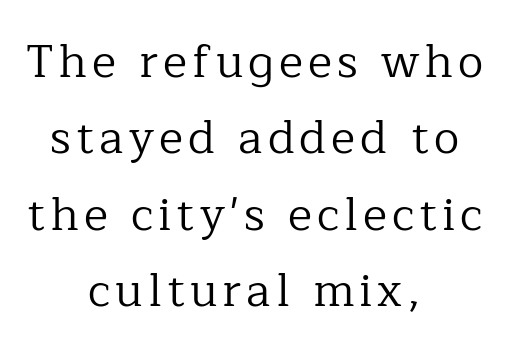
{"serif": "yes", "italic": "no", "bold": "no", "weight": "regular", "width": "normal", "stroke_contrast": "low", "x_height": "medium", "monospaced": "no", "underline": "no", "align": "center", "line_spacing": "normal", "line_spacing_ratio": 1.66, "glyph_px": 46}
